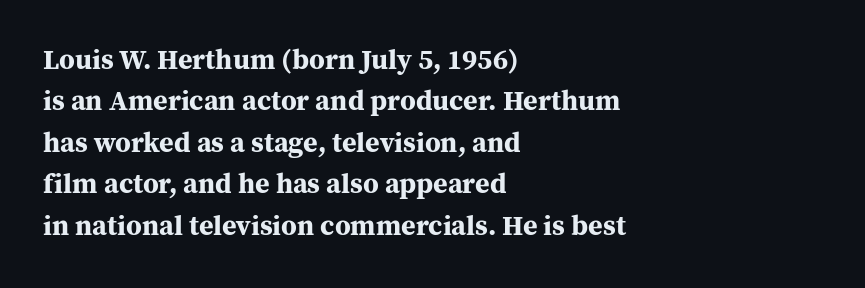
Q: Is the text bold? A: Yes.
Q: Is the text italic (slanted)? A: No, it is upright.
Q: Is the typeface a serif or a sans-serif typeface? A: Serif.
Q: Is the text underlined? A: No.
Q: How is the paragraph aligned? A: Left-aligned.
Q: Is the spacing between letters normal or unusually wide? A: Normal.
Q: Is the spacing between lines tight, normal or loose? A: Normal.
Q: Width (condensed, normal, or wide)? A: Normal.
Q: Stroke contrast? A: Medium.
Q: x-height? A: Medium.
Q: Monospaced? A: No.
